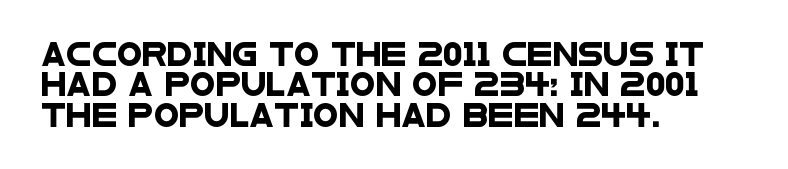
{"underline": "no", "align": "left", "line_spacing": "normal", "line_spacing_ratio": 1.32, "letter_spacing": "normal", "letter_spacing_em": 0.0, "glyph_px": 23}
